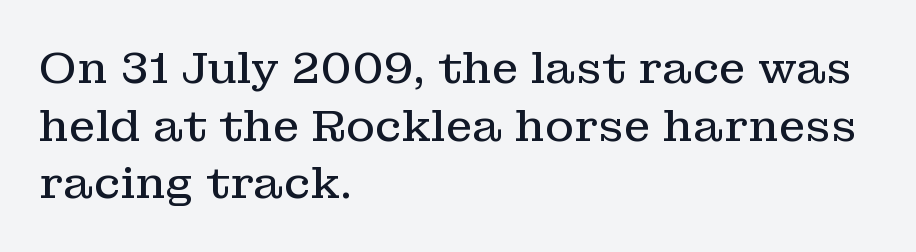
The image shows 44 px regular-weight serif type, upright; set left-aligned, normal line spacing (1.31x), normal letter spacing, not underlined; low stroke contrast and a medium x-height.
